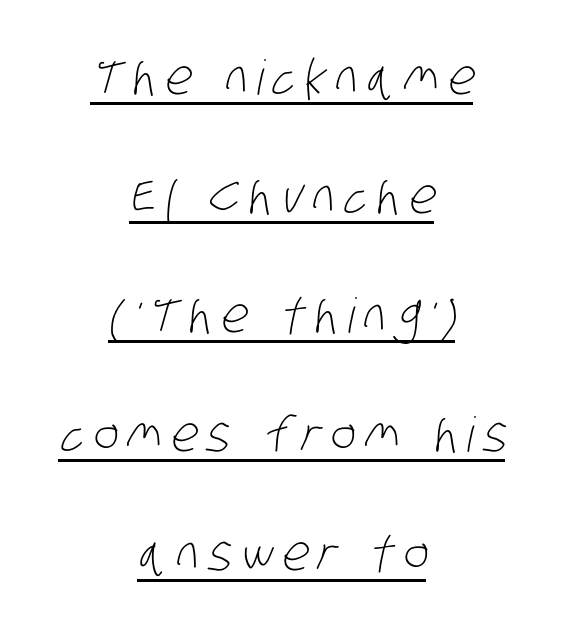
Q: Is the text bold? A: No.
Q: Is the typeface a serif or a sans-serif typeface? A: Sans-serif.
Q: Is the text underlined? A: Yes.
Q: How is the paragraph aligned? A: Centered.
Q: Is the spacing between lines tight, normal or loose? A: Loose.
Q: Width (condensed, normal, or wide)? A: Condensed.
Q: Stroke contrast? A: Low.
Q: x-height? A: Large.
Q: Monospaced? A: No.
